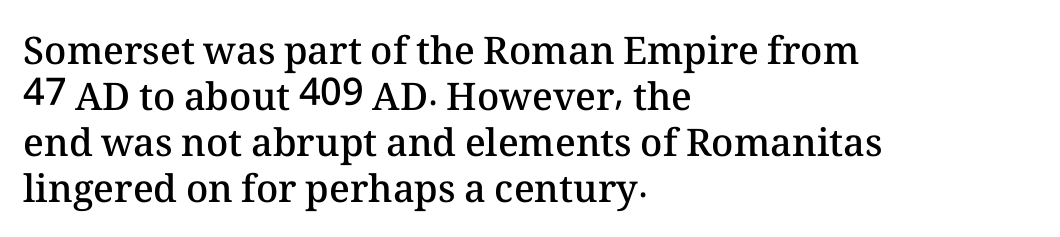
Q: Is the text bold? A: Semi-bold.
Q: Is the text italic (slanted)? A: No, it is upright.
Q: Is the text underlined? A: No.
Q: How is the paragraph aligned? A: Left-aligned.
Q: Is the spacing between letters normal or unusually wide? A: Normal.
Q: Width (condensed, normal, or wide)? A: Normal.
Q: Stroke contrast? A: Medium.
Q: x-height? A: Medium.
Q: Monospaced? A: No.
